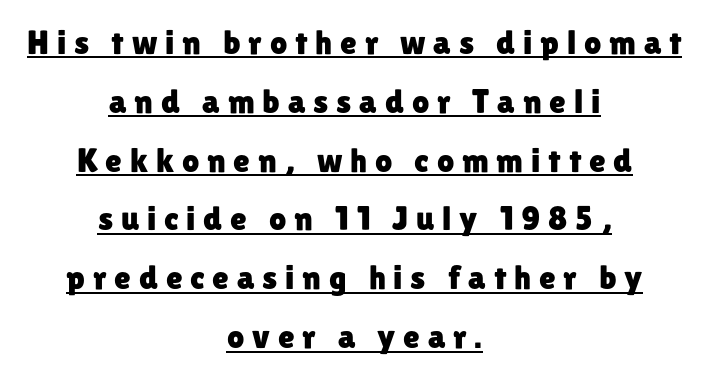
{"serif": "no", "italic": "no", "width": "normal", "stroke_contrast": "low", "x_height": "medium", "monospaced": "no", "underline": "yes", "align": "center", "line_spacing_ratio": 1.73, "letter_spacing": "wide", "letter_spacing_em": 0.23, "glyph_px": 34}
